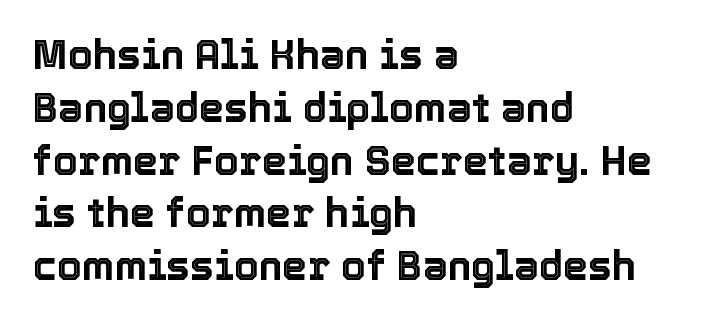
The space beneath each line is pristine and unruled. Regarding leading, the lines here are spaced in the standard way. Letter spacing: default. The letters stand upright; this is a roman face. Each line starts at the same left margin while the right side varies.
